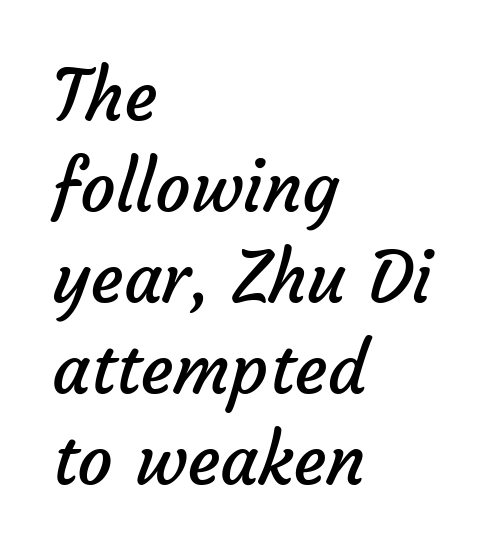
The image shows 70 px regular-weight sans-serif type; set left-aligned, normal line spacing (1.3x), normal letter spacing, not underlined; low stroke contrast and a medium x-height.
